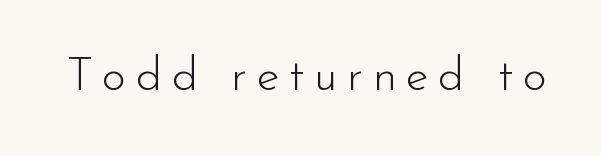
Q: Is the text bold? A: No.
Q: Is the text italic (slanted)? A: No, it is upright.
Q: Is the typeface a serif or a sans-serif typeface? A: Sans-serif.
Q: Is the text underlined? A: No.
Q: Is the spacing between letters normal or unusually wide? A: Unusually wide.
Q: Width (condensed, normal, or wide)? A: Normal.
Q: Stroke contrast? A: Low.
Q: x-height? A: Small.
Q: Monospaced? A: No.
